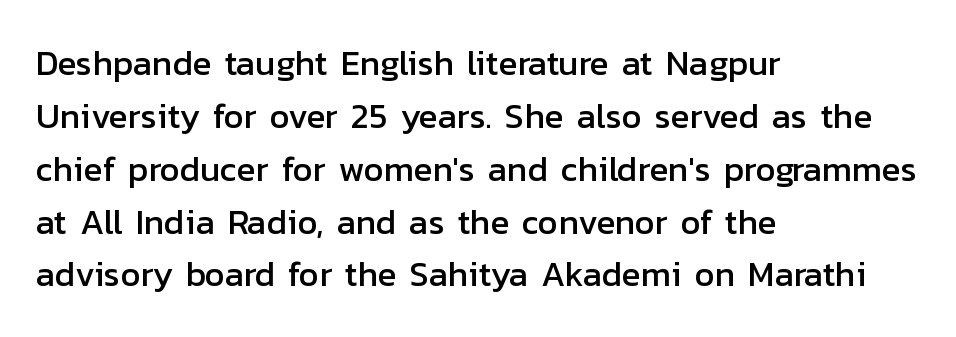
Q: Is the text italic (slanted)? A: No, it is upright.
Q: Is the typeface a serif or a sans-serif typeface? A: Sans-serif.
Q: Is the text underlined? A: No.
Q: How is the paragraph aligned? A: Left-aligned.
Q: Is the spacing between letters normal or unusually wide? A: Normal.
Q: Is the spacing between lines tight, normal or loose? A: Normal.
Q: Width (condensed, normal, or wide)? A: Normal.
Q: Stroke contrast? A: Low.
Q: x-height? A: Medium.
Q: Monospaced? A: No.
